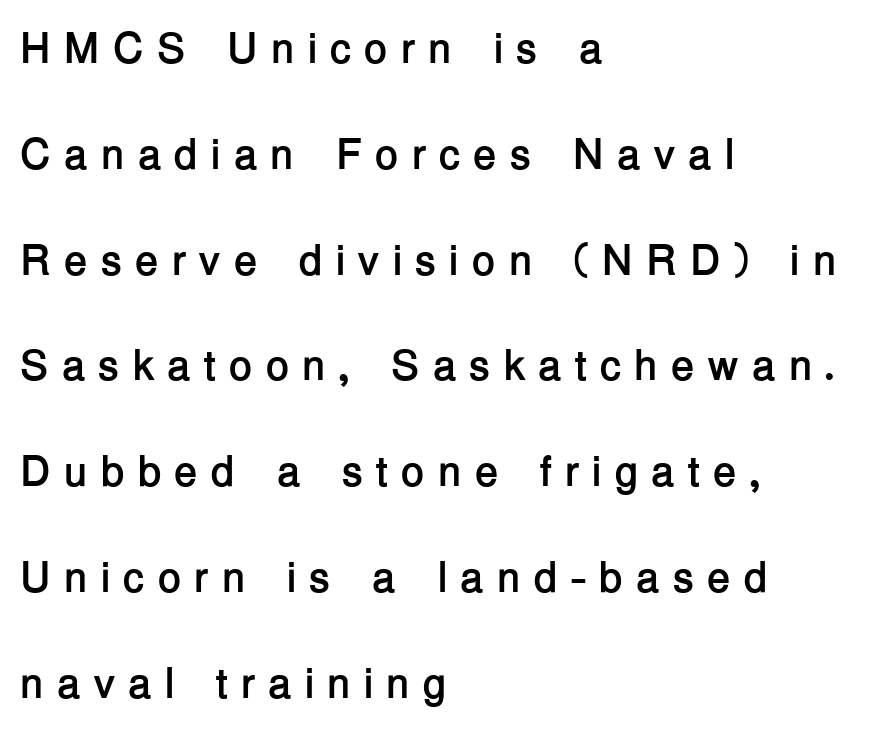
The typesetter chose a ragged-right arrangement here. Words float on clear page, feet unadorned. The lettering stays uniformly vertical, giving the passage a roman look. Quick note: interline space is abundant. Compared with typical body copy, the letter spacing here is much looser. A typesetter would call this proportional, since set widths differ per character.
